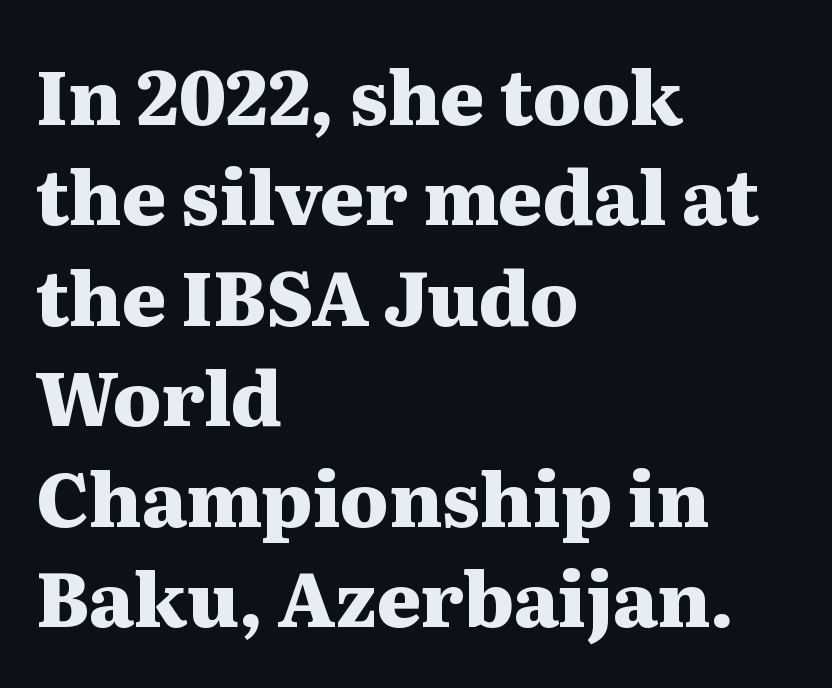
Q: Is the text bold? A: Yes.
Q: Is the text italic (slanted)? A: No, it is upright.
Q: Is the typeface a serif or a sans-serif typeface? A: Serif.
Q: Is the text underlined? A: No.
Q: How is the paragraph aligned? A: Left-aligned.
Q: Is the spacing between letters normal or unusually wide? A: Normal.
Q: Is the spacing between lines tight, normal or loose? A: Normal.
Q: Width (condensed, normal, or wide)? A: Wide.
Q: Stroke contrast? A: Medium.
Q: x-height? A: Medium.
Q: Monospaced? A: No.
